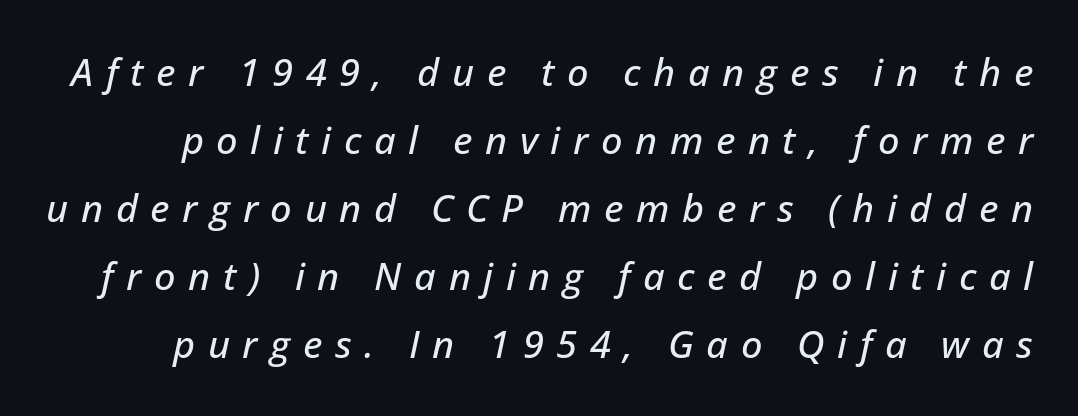
Just letters on the line, the space beneath them empty. The type is letterspaced generously, with wide tracking. Varying glyph widths throughout — classic text-font behaviour. Slant detected: the letters are inclined.
